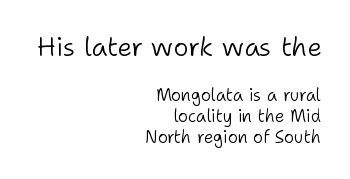
The image shows 26 px text type, upright; set right-aligned, normal line spacing (1.26x), normal letter spacing, not underlined; the first (top) block is 1.53x larger.
